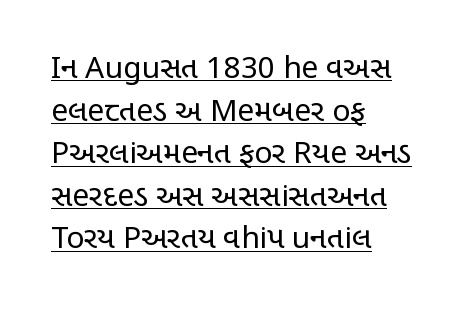
Left-aligned paragraph, ragged on the right. This sample keeps an unexceptional amount of space between lines. A typesetter would mark this as roman, not italic. These lines are rendered in a variable-pitch font. I'd call this a sans setting — the letters go barefoot. The strokes are not fattened; the text isn't bold.
